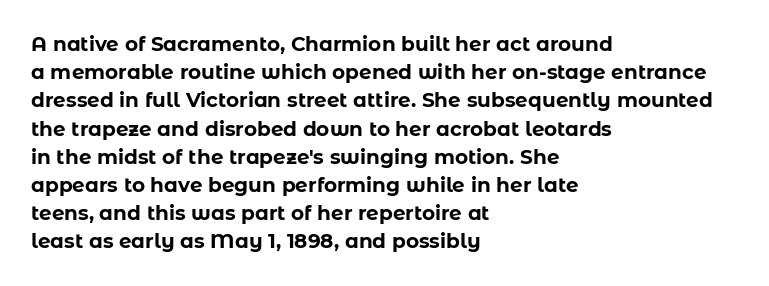
{"italic": "no", "bold": "yes", "underline": "no", "align": "left", "line_spacing": "normal", "line_spacing_ratio": 1.41, "letter_spacing": "normal", "letter_spacing_em": 0.0, "glyph_px": 20}
